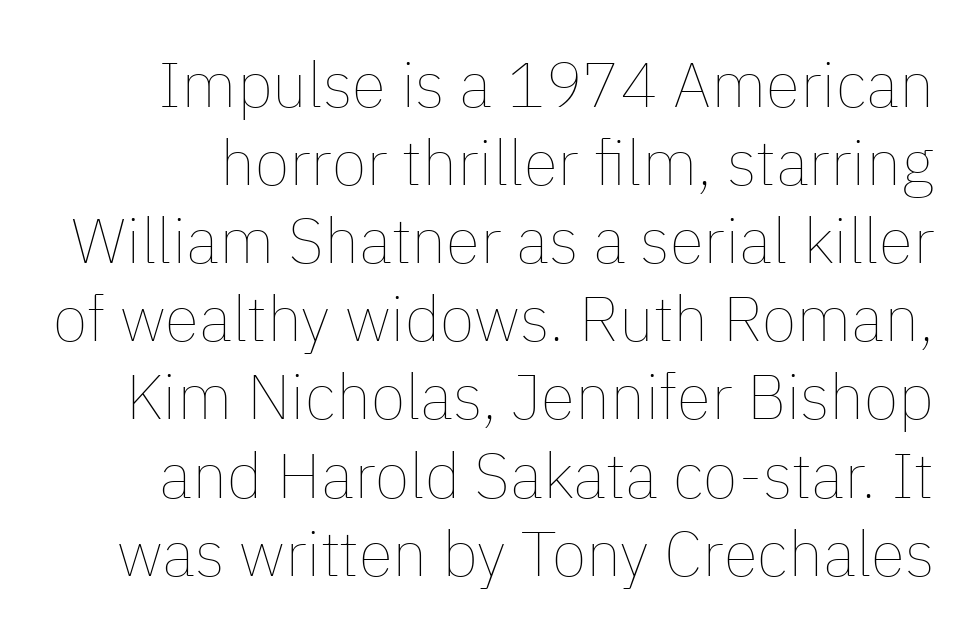
Posture: upright roman. Quick note: underline off. Caption: face not bold, strokes unweighted. Proportional: the letters do not fall into vertical columns.
